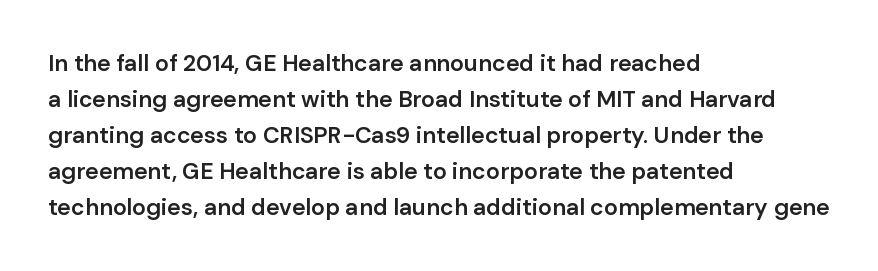
{"italic": "no", "bold": "semi", "underline": "no", "align": "left", "line_spacing": "normal", "line_spacing_ratio": 1.56, "letter_spacing": "normal", "letter_spacing_em": 0.0, "glyph_px": 23}
